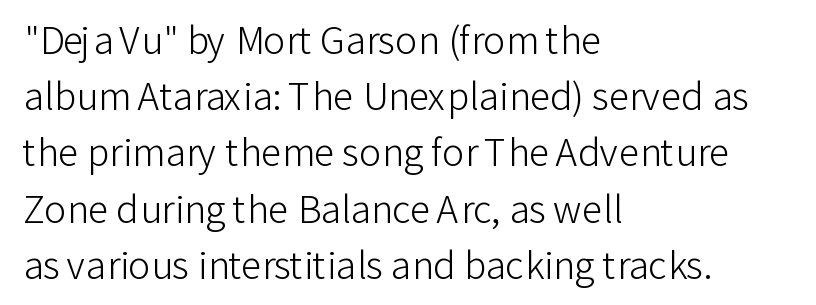
{"serif": "no", "italic": "no", "bold": "no", "weight": "light", "width": "normal", "stroke_contrast": "low", "x_height": "medium", "monospaced": "no", "underline": "no", "align": "left", "line_spacing": "normal", "line_spacing_ratio": 1.52, "letter_spacing": "normal", "letter_spacing_em": 0.0, "glyph_px": 37}
